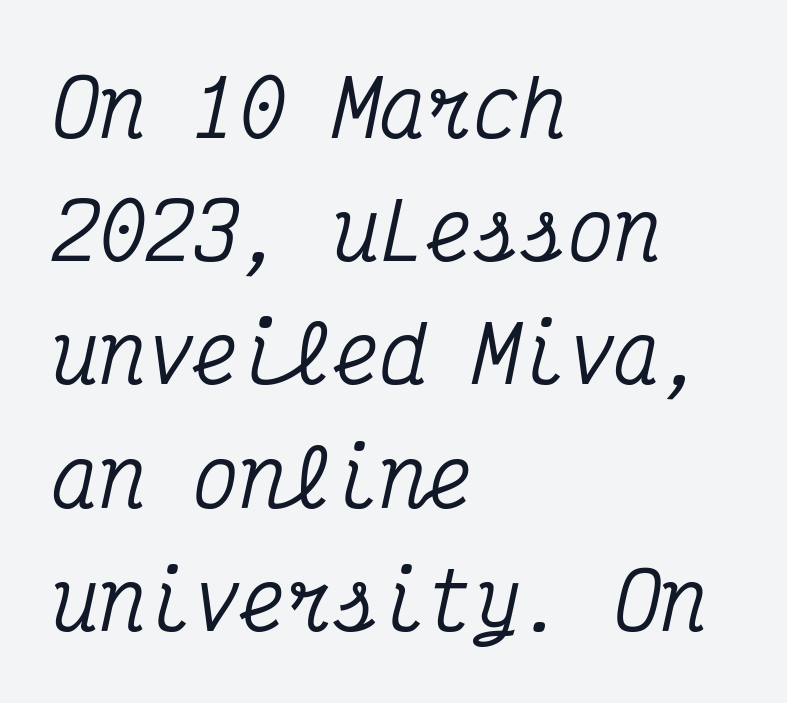
Q: Is the text italic (slanted)? A: Yes, it leans right by about 12 degrees.
Q: Is the typeface a serif or a sans-serif typeface? A: Serif.
Q: Is the text underlined? A: No.
Q: How is the paragraph aligned? A: Left-aligned.
Q: Is the spacing between letters normal or unusually wide? A: Normal.
Q: Is the spacing between lines tight, normal or loose? A: Normal.
Q: Width (condensed, normal, or wide)? A: Condensed.
Q: Stroke contrast? A: Medium.
Q: x-height? A: Medium.
Q: Monospaced? A: Yes.
